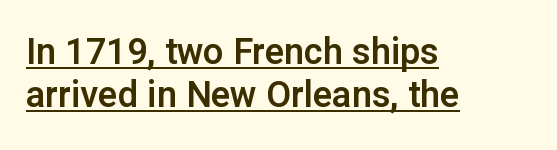
Q: Is the text italic (slanted)? A: No, it is upright.
Q: Is the typeface a serif or a sans-serif typeface? A: Sans-serif.
Q: Is the text underlined? A: Yes.
Q: How is the paragraph aligned? A: Left-aligned.
Q: Is the spacing between letters normal or unusually wide? A: Normal.
Q: Width (condensed, normal, or wide)? A: Normal.
Q: Stroke contrast? A: Low.
Q: x-height? A: Medium.
Q: Monospaced? A: No.
